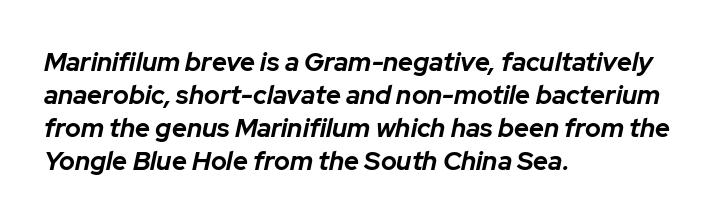
Q: Is the text bold? A: Yes.
Q: Is the text italic (slanted)? A: Yes, it leans right by about 12 degrees.
Q: Is the text underlined? A: No.
Q: How is the paragraph aligned? A: Left-aligned.
Q: Is the spacing between letters normal or unusually wide? A: Normal.
Q: Is the spacing between lines tight, normal or loose? A: Normal.
